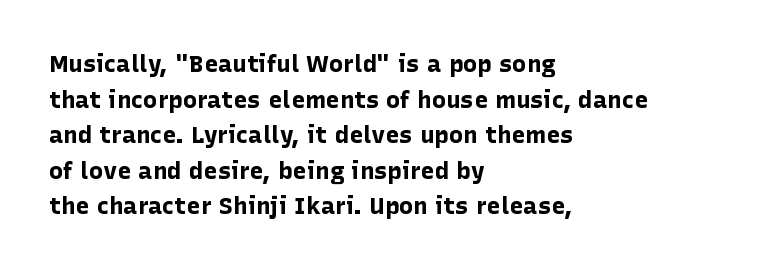
The image shows 24 px bold type, upright; set left-aligned, normal line spacing (1.48x), normal letter spacing, not underlined.
